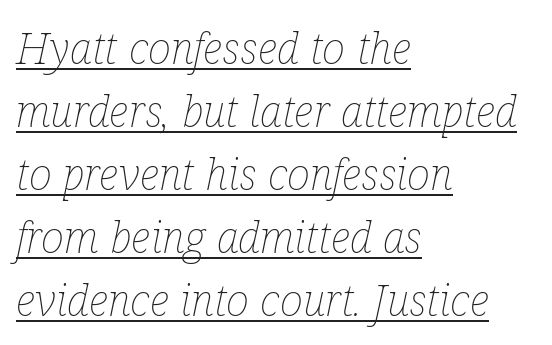
Compared with a centered layout, this one pins lines to the left instead. Character widths vary here, with narrow letters taking less room than wide ones. Italic: yes, the glyphs are oblique. A baseline rule has been typeset under these characters. Honestly, the letter spacing is just normal — you wouldn't notice it.
